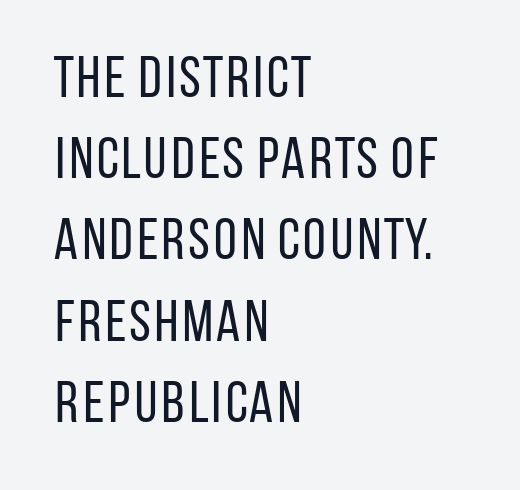
Q: Is the text bold? A: No.
Q: Is the text italic (slanted)? A: No, it is upright.
Q: Is the typeface a serif or a sans-serif typeface? A: Sans-serif.
Q: Is the text underlined? A: No.
Q: How is the paragraph aligned? A: Left-aligned.
Q: Is the spacing between letters normal or unusually wide? A: Normal.
Q: Is the spacing between lines tight, normal or loose? A: Normal.
Q: Width (condensed, normal, or wide)? A: Condensed.
Q: Stroke contrast? A: Low.
Q: x-height? A: Large.
Q: Monospaced? A: No.
